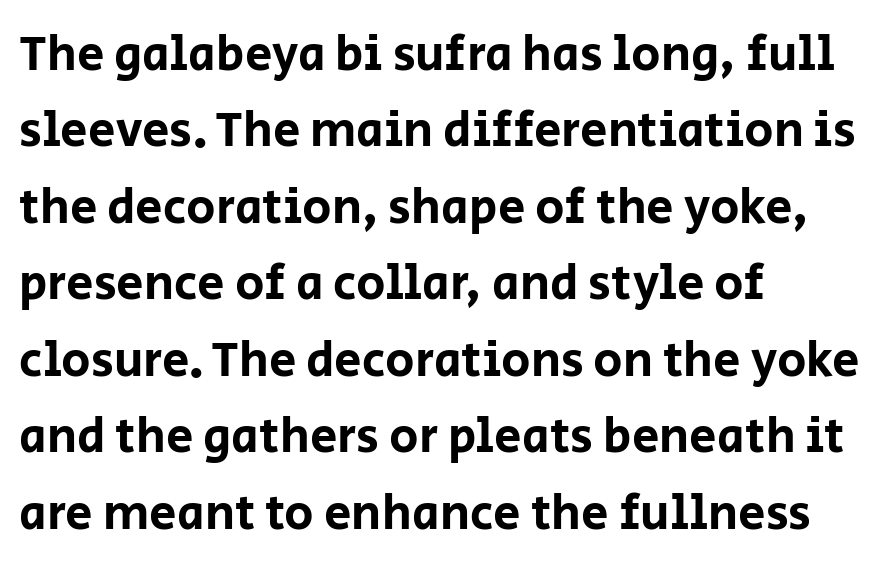
The axis of the letterforms is exactly vertical. Spacing between characters is what you'd get straight out of the box. Any mark beneath the type? The region is blank. A normal amount of white space separates one row of letters from the next.
